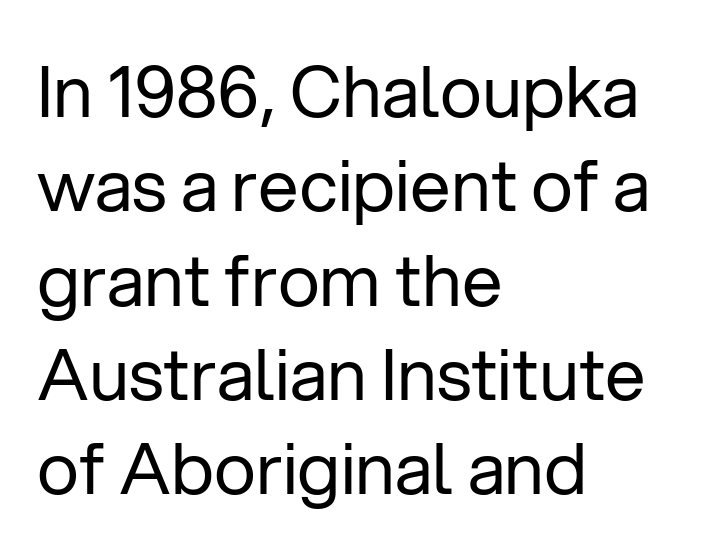
{"serif": "no", "italic": "no", "bold": "no", "weight": "regular", "width": "normal", "stroke_contrast": "low", "x_height": "medium", "monospaced": "no", "underline": "no", "align": "left", "line_spacing": "normal", "line_spacing_ratio": 1.31, "letter_spacing": "normal", "letter_spacing_em": 0.0, "glyph_px": 72}
